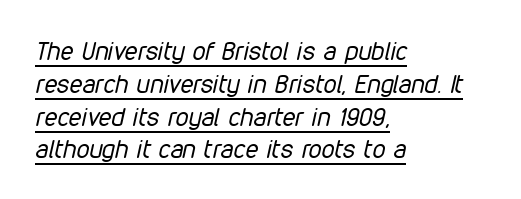
Q: Is the text bold? A: No.
Q: Is the text italic (slanted)? A: Yes, it leans right by about 12 degrees.
Q: Is the text underlined? A: Yes.
Q: How is the paragraph aligned? A: Left-aligned.
Q: Is the spacing between letters normal or unusually wide? A: Normal.
Q: Is the spacing between lines tight, normal or loose? A: Normal.
